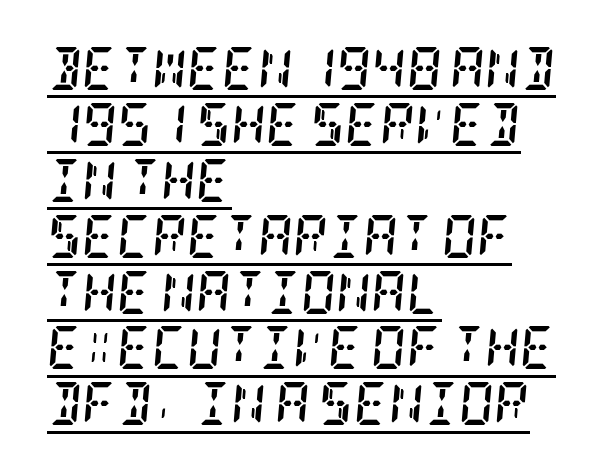
{"serif": "yes", "italic": "yes", "lean": "right", "slant_degrees": 5, "bold": "yes", "weight": "semibold", "width": "condensed", "stroke_contrast": "low", "x_height": "large", "underline": "yes", "align": "left", "line_spacing": "normal", "line_spacing_ratio": 1.3, "letter_spacing": "normal", "letter_spacing_em": 0.0, "glyph_px": 43}
